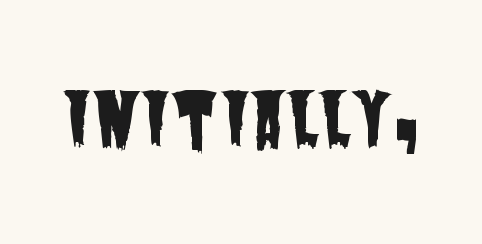
The image shows 73 px condensed sans-serif type; set normal letter spacing, not underlined; low stroke contrast and a large x-height.
